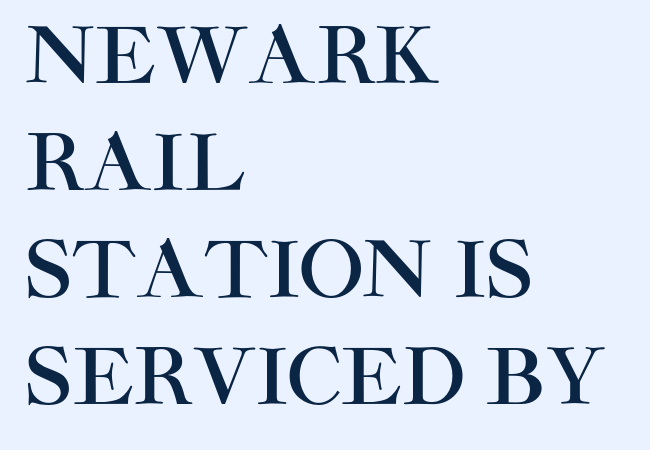
The image shows 77 px sans-serif type, upright; set left-aligned, normal line spacing (1.39x), normal letter spacing, not underlined; high stroke contrast and a large x-height.
